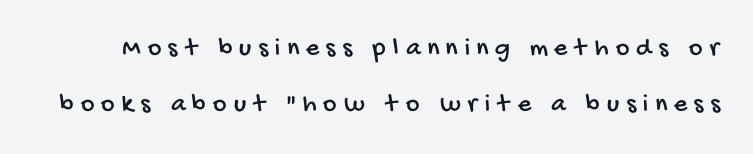
The image shows 26 px text type; set loose line spacing (2.14x), unusually wide letter spacing (+0.27 em), not underlined.
